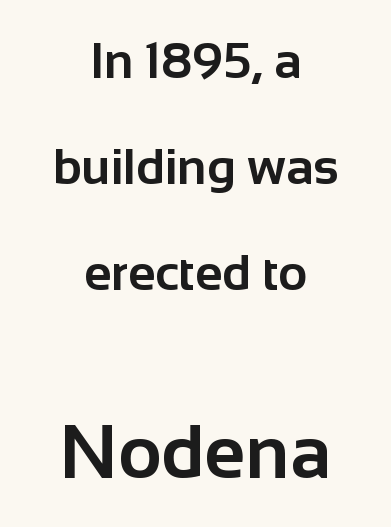
The image shows 75 px bold sans-serif type, upright; set centered, loose line spacing (2.12x), normal letter spacing, not underlined; the second (bottom) block is 1.5x larger; low stroke contrast and a medium x-height.
